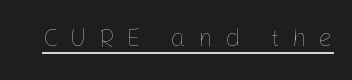
The image shows 25 px text type, upright; set unusually wide letter spacing (+0.48 em), underlined.
